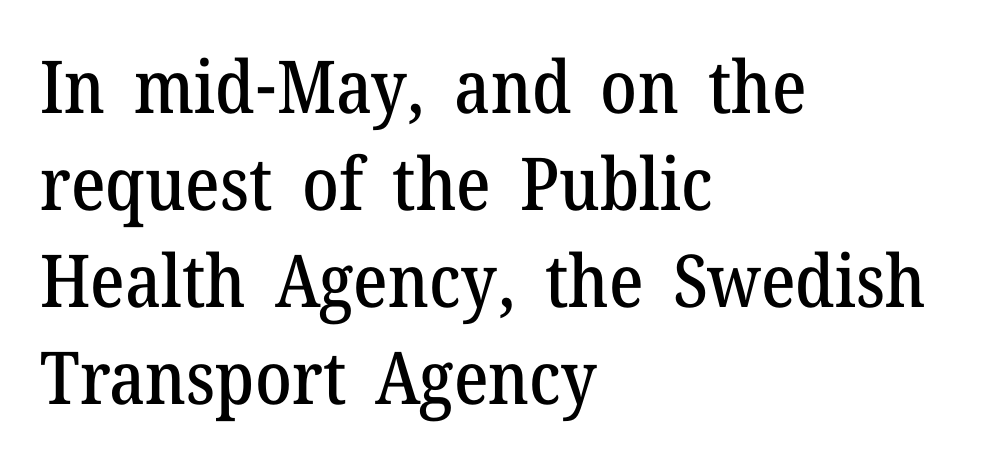
{"serif": "yes", "italic": "no", "width": "normal", "stroke_contrast": "medium", "x_height": "medium", "monospaced": "no", "underline": "no", "align": "left", "line_spacing": "normal", "line_spacing_ratio": 1.33, "letter_spacing": "normal", "letter_spacing_em": 0.0, "glyph_px": 73}
